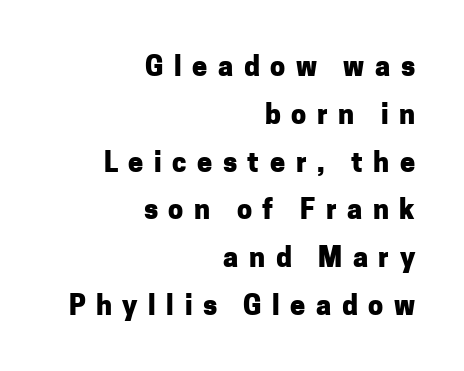
Unlike italic type, these characters show no tilt at all. The gap between lines stays unmarked. The letterforms stand isolated, each surrounded by extra space. Caption: multi-line text, flush right, ragged left.
